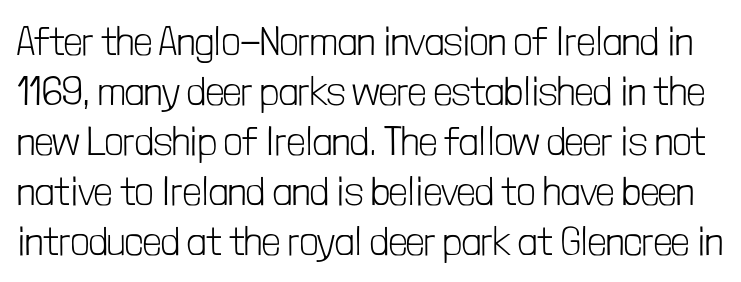
{"serif": "no", "italic": "no", "bold": "no", "weight": "light", "width": "condensed", "stroke_contrast": "low", "x_height": "medium", "monospaced": "no", "underline": "no", "line_spacing": "normal", "line_spacing_ratio": 1.25, "letter_spacing": "normal", "letter_spacing_em": 0.0, "glyph_px": 40}
